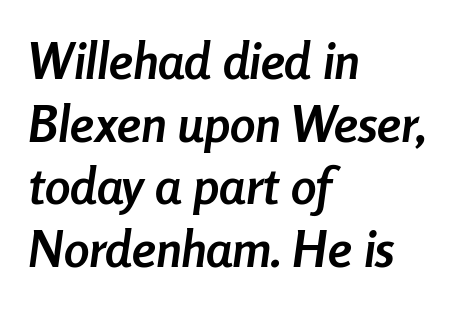
Chunky letters — that's bold for sure. Horizontal alignment here is leftward, the default for most running prose. How are the letters spaced? Ordinarily, with no added tracking. The space directly below the letters is spotless. Style check: oblique. Each letter keeps its own natural width here, so spacing adapts to shape.
